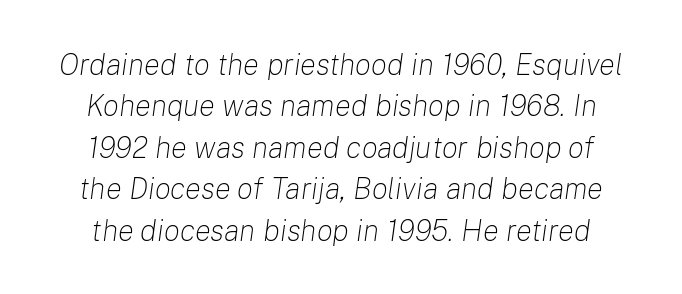
{"italic": "yes", "lean": "right", "slant_degrees": 8, "bold": "no", "weight": "light", "width": "normal", "stroke_contrast": "low", "x_height": "medium", "monospaced": "no", "underline": "no", "line_spacing": "normal", "line_spacing_ratio": 1.38, "letter_spacing": "normal", "letter_spacing_em": 0.0, "glyph_px": 30}
